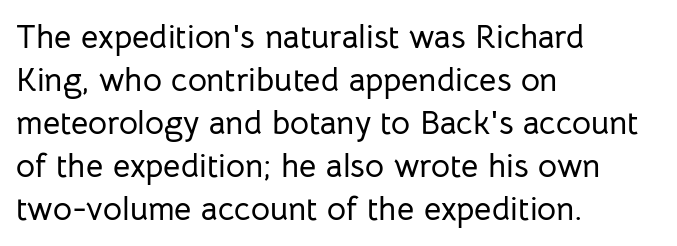
The image shows 33 px sans-serif type, upright; set left-aligned, normal line spacing (1.3x), normal letter spacing, not underlined; low stroke contrast and a medium x-height.
